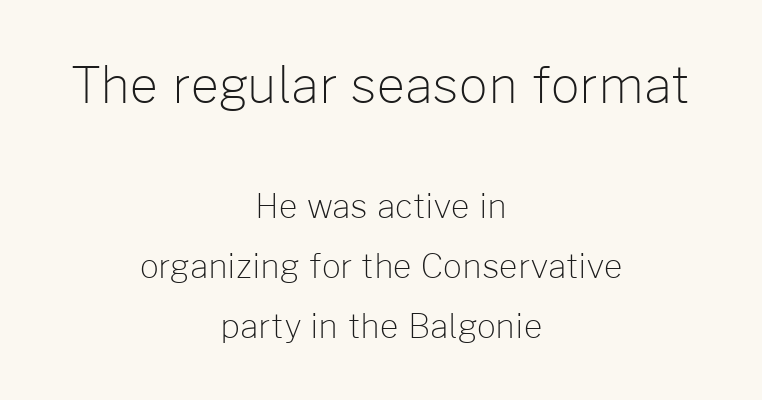
These two chunks differ in scale, with the top chunk taking the larger measure. Layout note: lines centered. Nope, no serifs anywhere on these letters. The passage shown is typed in a proportional face where columns would drift. A typesetter would call this zero additional tracking. No letter is thick-stroked: the sample isn't bold.
